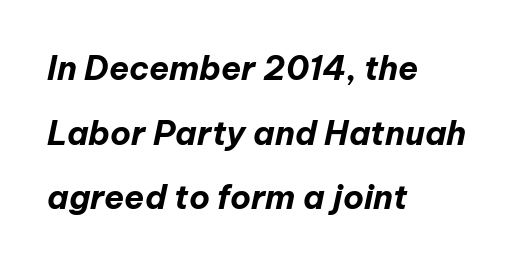
Q: Is the text bold? A: Yes.
Q: Is the text italic (slanted)? A: Yes, it leans right by about 12 degrees.
Q: Is the text underlined? A: No.
Q: How is the paragraph aligned? A: Left-aligned.
Q: Is the spacing between letters normal or unusually wide? A: Normal.
Q: Is the spacing between lines tight, normal or loose? A: Loose.
Q: Width (condensed, normal, or wide)? A: Normal.
Q: Stroke contrast? A: Low.
Q: x-height? A: Medium.
Q: Monospaced? A: No.
